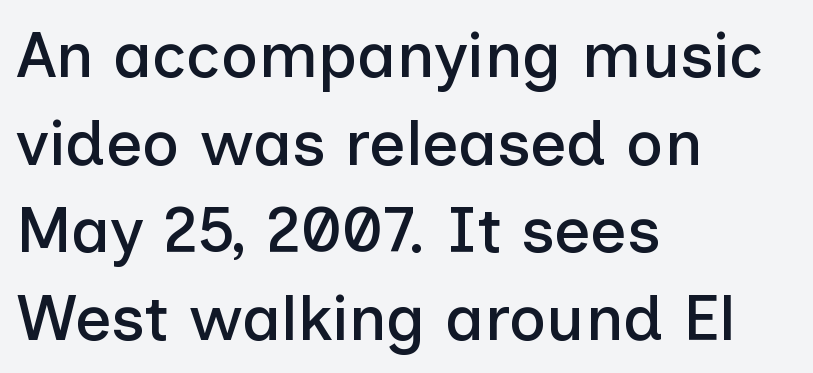
When letters stand straight like this, we call the style roman or upright. These lines are rendered in a variable-pitch font. Nobody touched the tracking dial on this one. Line starts are locked; line ends wander. Regarding leading, the lines here are spaced in the standard way.
